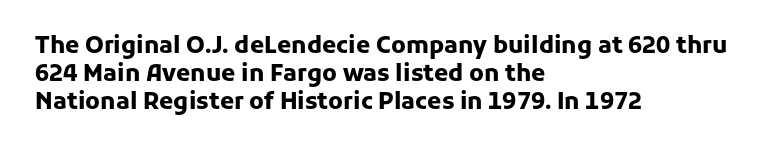
{"italic": "no", "bold": "yes", "underline": "no", "align": "left", "line_spacing_ratio": 1.22, "letter_spacing": "normal", "letter_spacing_em": 0.0, "glyph_px": 23}
